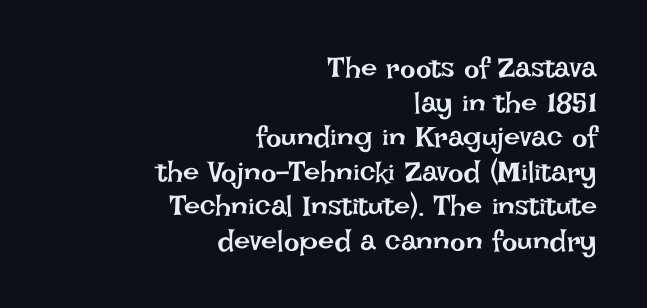
{"italic": "no", "bold": "no", "weight": "regular", "width": "normal", "stroke_contrast": "low", "x_height": "large", "monospaced": "no", "underline": "no", "align": "right", "line_spacing_ratio": 1.19, "letter_spacing": "normal", "letter_spacing_em": 0.0, "glyph_px": 29}
